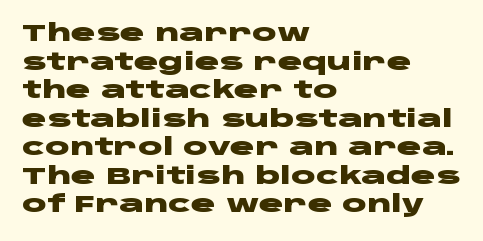
Every character sits straight up, as roman type does. Stroke thickness is high; the sample reads as a true bold. Inter-character spacing is left at the font's built-in metrics. Casual observation: everything's shoved over to the left. The specimen omits any rule beneath the text block's lines.
